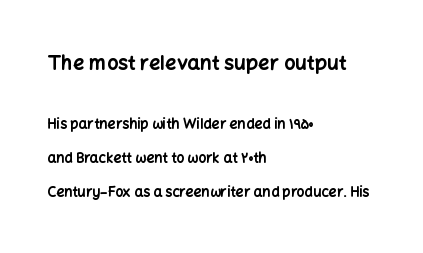
What stands out about the letter spacing? Nothing — it is the standard amount. Descenders are the only things crossing below the line. Teacher's note: observe the even left margin — that is flush-left alignment. Baseline-to-baseline distance is far greater than the letter height. The lettering stays uniformly vertical, giving the passage a roman look. Scale decreases going downward across the two blocks.
